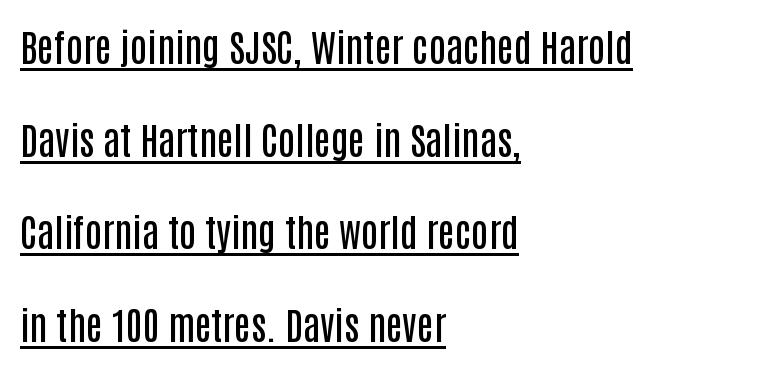
Q: Is the text bold? A: Semi-bold.
Q: Is the text italic (slanted)? A: No, it is upright.
Q: Is the typeface a serif or a sans-serif typeface? A: Sans-serif.
Q: Is the text underlined? A: Yes.
Q: How is the paragraph aligned? A: Left-aligned.
Q: Is the spacing between letters normal or unusually wide? A: Normal.
Q: Is the spacing between lines tight, normal or loose? A: Loose.
Q: Width (condensed, normal, or wide)? A: Condensed.
Q: Stroke contrast? A: Low.
Q: x-height? A: Large.
Q: Monospaced? A: No.
